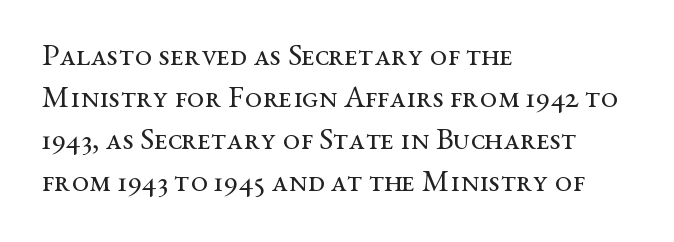
The image shows 31 px regular-weight, wide serif type, upright; set left-aligned, normal line spacing (1.35x), normal letter spacing, not underlined; medium stroke contrast and a medium x-height.
